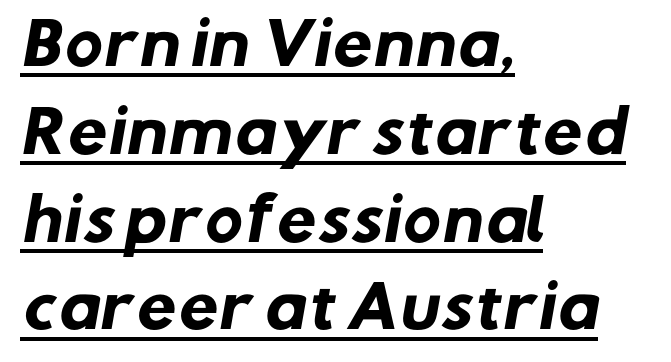
The image shows 57 px heavy sans-serif type; set left-aligned, normal line spacing (1.54x), normal letter spacing, underlined; low stroke contrast and a medium x-height.
